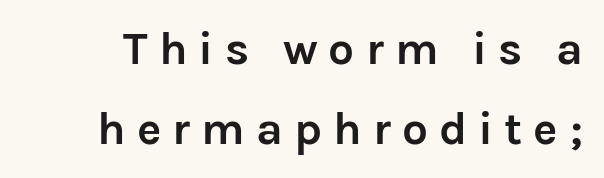
Q: Is the text bold? A: Yes.
Q: Is the text italic (slanted)? A: No, it is upright.
Q: Is the typeface a serif or a sans-serif typeface? A: Sans-serif.
Q: Is the text underlined? A: No.
Q: Is the spacing between letters normal or unusually wide? A: Unusually wide.
Q: Width (condensed, normal, or wide)? A: Normal.
Q: Stroke contrast? A: Low.
Q: x-height? A: Medium.
Q: Monospaced? A: No.
